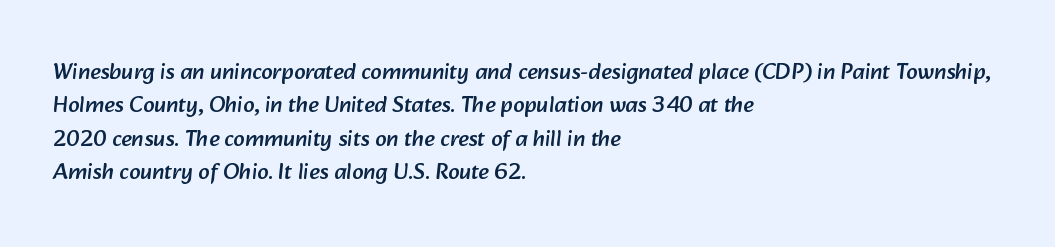
The image shows 23 px text type; set left-aligned, normal line spacing (1.45x), normal letter spacing, not underlined.
